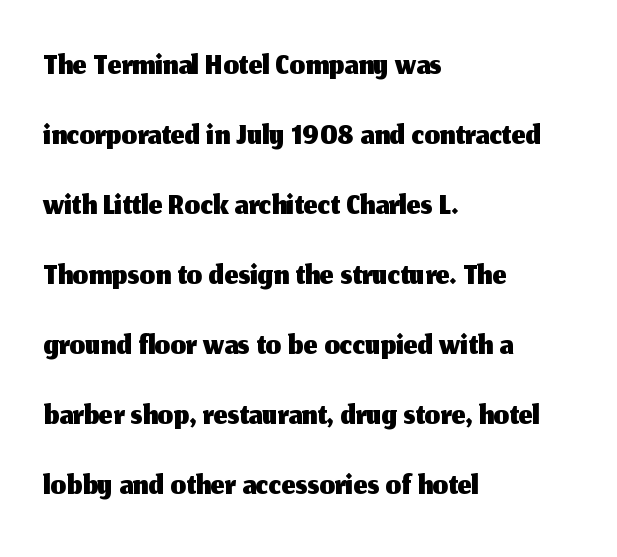
Q: Is the text italic (slanted)? A: No, it is upright.
Q: Is the typeface a serif or a sans-serif typeface? A: Sans-serif.
Q: Is the text underlined? A: No.
Q: How is the paragraph aligned? A: Left-aligned.
Q: Is the spacing between letters normal or unusually wide? A: Normal.
Q: Is the spacing between lines tight, normal or loose? A: Normal.
Q: Width (condensed, normal, or wide)? A: Normal.
Q: Stroke contrast? A: Medium.
Q: x-height? A: Medium.
Q: Monospaced? A: No.
